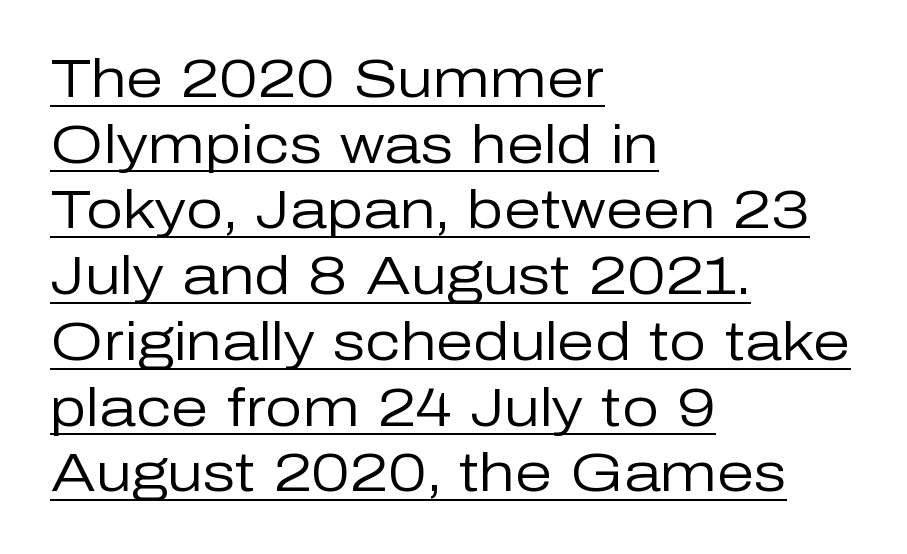
Q: Is the text bold? A: No.
Q: Is the text italic (slanted)? A: No, it is upright.
Q: Is the typeface a serif or a sans-serif typeface? A: Sans-serif.
Q: Is the text underlined? A: Yes.
Q: How is the paragraph aligned? A: Left-aligned.
Q: Is the spacing between letters normal or unusually wide? A: Normal.
Q: Width (condensed, normal, or wide)? A: Normal.
Q: Stroke contrast? A: Low.
Q: x-height? A: Medium.
Q: Monospaced? A: No.
